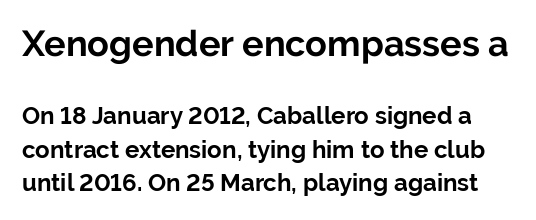
Q: Is the text bold? A: Yes.
Q: Is the text italic (slanted)? A: No, it is upright.
Q: Is the typeface a serif or a sans-serif typeface? A: Sans-serif.
Q: Is the text underlined? A: No.
Q: Is the spacing between letters normal or unusually wide? A: Normal.
Q: Is the spacing between lines tight, normal or loose? A: Normal.
Q: Which block of text is set in a larger size, the first (top) or the second (bottom)? A: The first (top) one.
Q: Width (condensed, normal, or wide)? A: Normal.
Q: Stroke contrast? A: Low.
Q: x-height? A: Medium.
Q: Monospaced? A: No.
